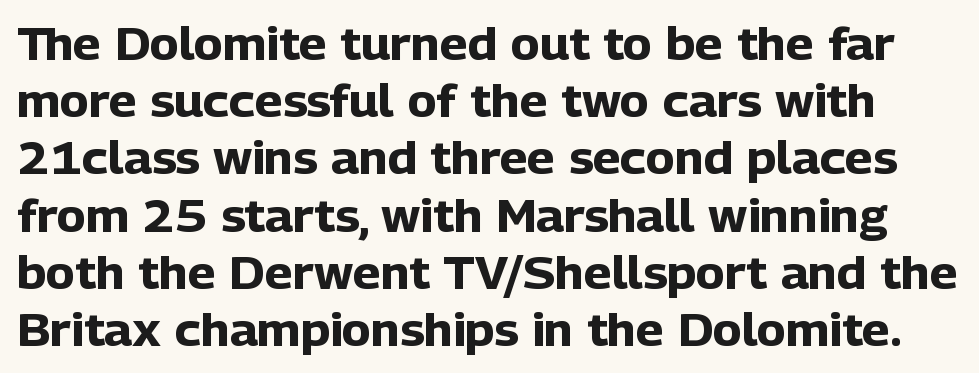
{"serif": "no", "italic": "no", "bold": "yes", "weight": "heavy", "width": "normal", "stroke_contrast": "low", "x_height": "medium", "monospaced": "no", "underline": "no", "line_spacing": "normal", "line_spacing_ratio": 1.3, "letter_spacing": "normal", "letter_spacing_em": 0.0, "glyph_px": 44}
